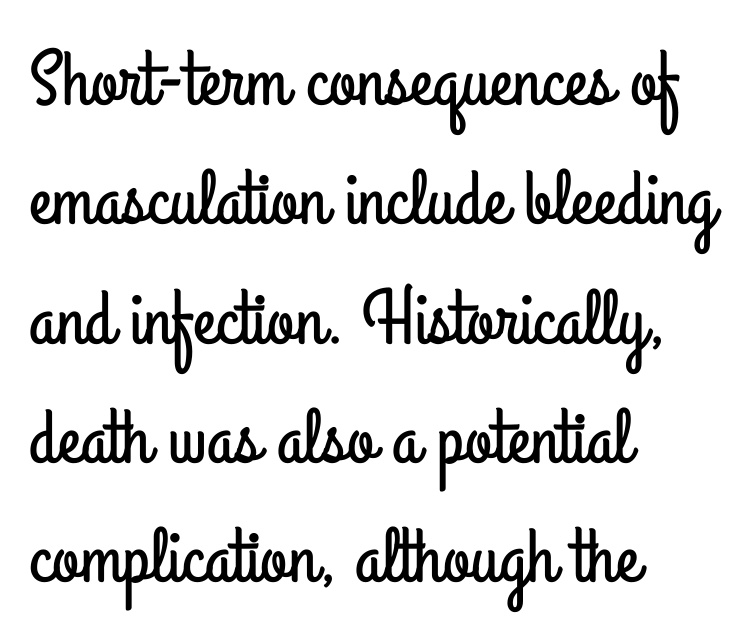
The image shows 78 px condensed sans-serif type, upright; set left-aligned, normal line spacing (1.53x), normal letter spacing, not underlined; low stroke contrast and a small x-height.
